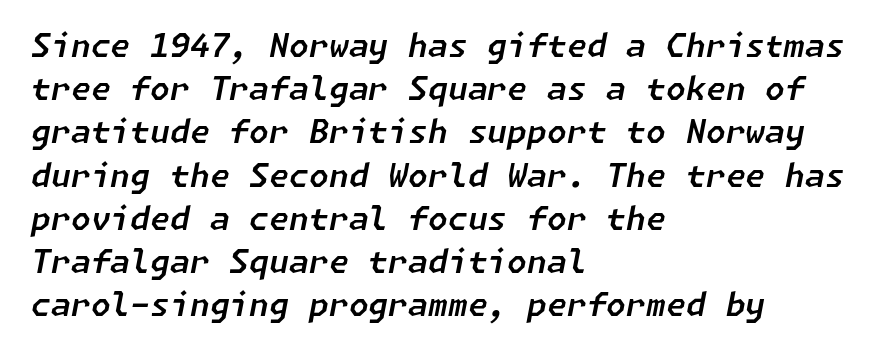
Reading down the block, your eye returns to a fixed left position each line. Observe the ordinary spacing: letters are neighbours, not strangers. This sample uses an oblique cut, with every glyph tilted off the vertical. Is there much room between lines? A standard amount, neither cramped nor airy. The glyphs are unaccompanied by any horizontal stroke below them.
